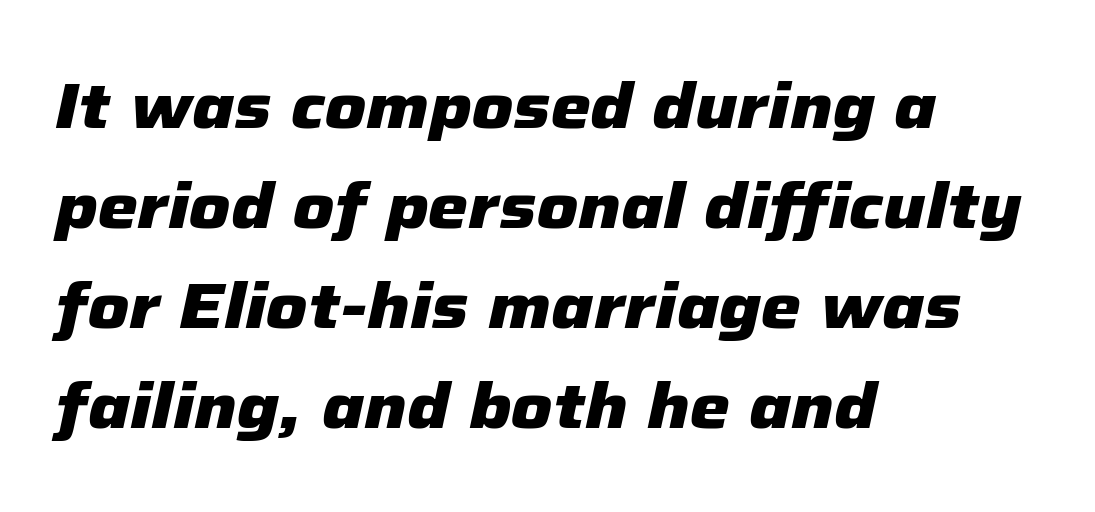
{"italic": "yes", "lean": "right", "slant_degrees": 12, "bold": "yes", "weight": "heavy", "width": "normal", "stroke_contrast": "low", "x_height": "medium", "monospaced": "no", "underline": "no", "align": "left", "line_spacing": "normal", "line_spacing_ratio": 1.56, "letter_spacing": "normal", "letter_spacing_em": 0.0, "glyph_px": 64}
